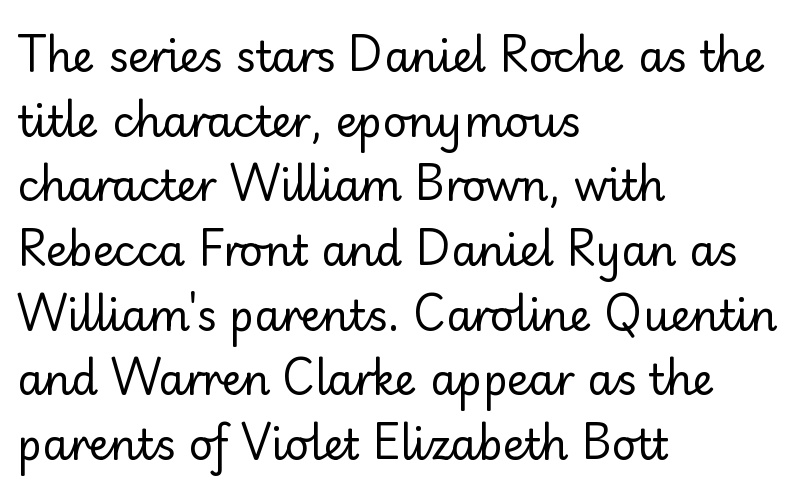
{"serif": "no", "italic": "no", "bold": "no", "weight": "regular", "width": "normal", "stroke_contrast": "low", "x_height": "small", "monospaced": "no", "underline": "no", "align": "left", "line_spacing": "normal", "line_spacing_ratio": 1.54, "letter_spacing": "normal", "letter_spacing_em": 0.0, "glyph_px": 42}
